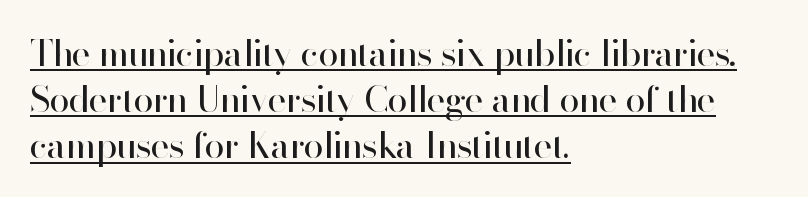
{"serif": "no", "italic": "no", "bold": "no", "weight": "regular", "width": "normal", "stroke_contrast": "high", "x_height": "small", "monospaced": "no", "underline": "yes", "align": "left", "line_spacing": "normal", "line_spacing_ratio": 1.28, "letter_spacing": "normal", "letter_spacing_em": 0.0, "glyph_px": 36}
